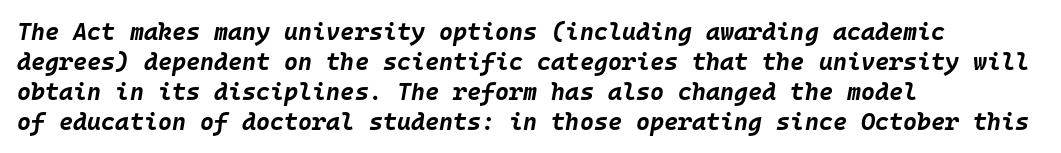
Q: Is the text bold? A: Yes.
Q: Is the text italic (slanted)? A: Yes, it leans right by about 10 degrees.
Q: Is the text underlined? A: No.
Q: How is the paragraph aligned? A: Left-aligned.
Q: Is the spacing between letters normal or unusually wide? A: Normal.
Q: Is the spacing between lines tight, normal or loose? A: Normal.
